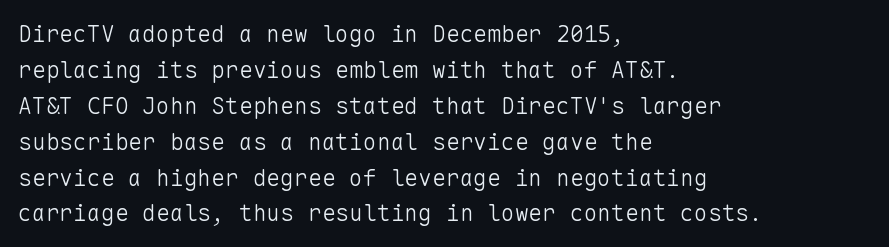
The image shows 23 px text type, upright; set left-aligned, normal line spacing (1.56x), normal letter spacing, not underlined.
